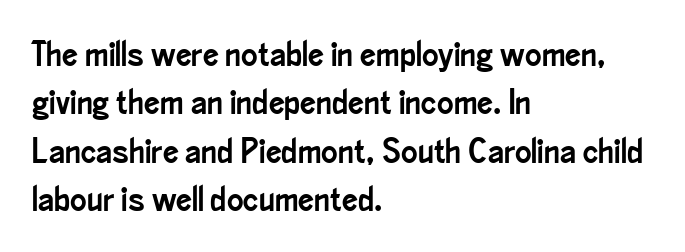
Q: Is the text italic (slanted)? A: No, it is upright.
Q: Is the typeface a serif or a sans-serif typeface? A: Sans-serif.
Q: Is the text underlined? A: No.
Q: How is the paragraph aligned? A: Left-aligned.
Q: Is the spacing between letters normal or unusually wide? A: Normal.
Q: Is the spacing between lines tight, normal or loose? A: Normal.
Q: Width (condensed, normal, or wide)? A: Condensed.
Q: Stroke contrast? A: Low.
Q: x-height? A: Small.
Q: Monospaced? A: No.
